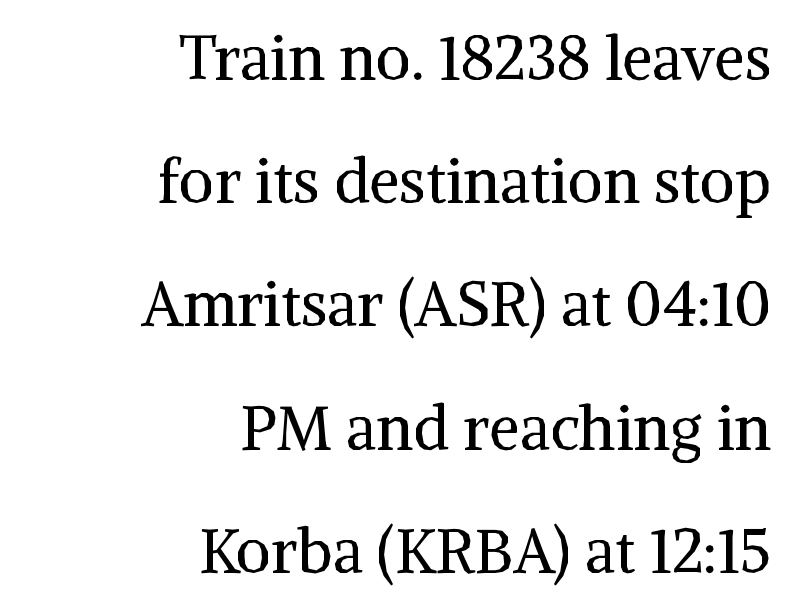
{"serif": "yes", "italic": "no", "bold": "no", "weight": "regular", "width": "normal", "stroke_contrast": "medium", "x_height": "medium", "monospaced": "no", "underline": "no", "align": "right", "line_spacing": "loose", "line_spacing_ratio": 2.02, "letter_spacing": "normal", "letter_spacing_em": 0.0, "glyph_px": 61}
